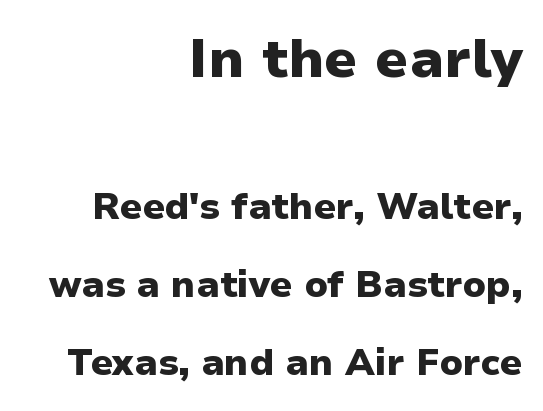
Q: Is the text bold? A: Yes.
Q: Is the text italic (slanted)? A: No, it is upright.
Q: Is the typeface a serif or a sans-serif typeface? A: Sans-serif.
Q: Is the text underlined? A: No.
Q: How is the paragraph aligned? A: Right-aligned.
Q: Is the spacing between letters normal or unusually wide? A: Normal.
Q: Is the spacing between lines tight, normal or loose? A: Loose.
Q: Which block of text is set in a larger size, the first (top) or the second (bottom)? A: The first (top) one.
Q: Width (condensed, normal, or wide)? A: Normal.
Q: Stroke contrast? A: Low.
Q: x-height? A: Medium.
Q: Monospaced? A: No.
